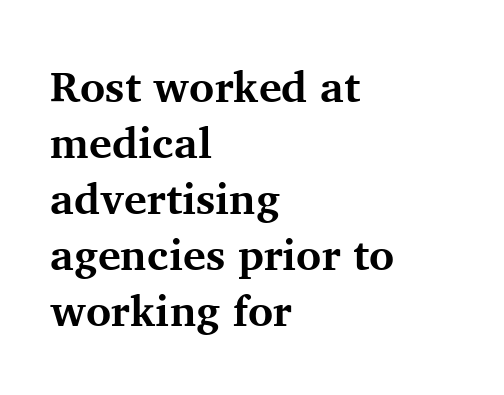
Each row of text sits above clean, open space. Is this a fixed-width face? No — the glyphs have proportional, varying widths. The setting favours the left margin, as ordinary paragraphs usually do. Old-style or modern, the face here clearly has serifs. Caption: bold face, heavy strokes. These lines were composed using upright roman letters.
